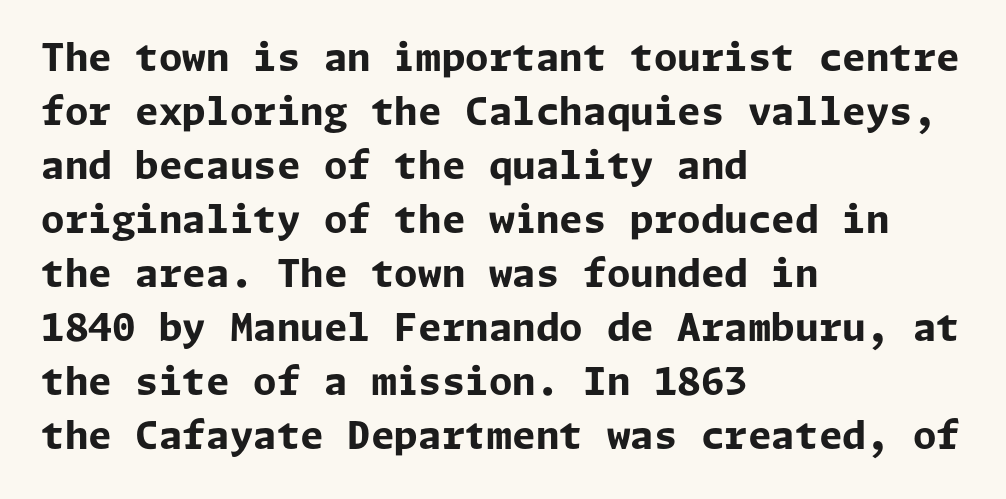
Q: Is the text bold? A: Yes.
Q: Is the text italic (slanted)? A: No, it is upright.
Q: Is the typeface a serif or a sans-serif typeface? A: Sans-serif.
Q: Is the text underlined? A: No.
Q: How is the paragraph aligned? A: Left-aligned.
Q: Is the spacing between letters normal or unusually wide? A: Normal.
Q: Is the spacing between lines tight, normal or loose? A: Normal.
Q: Width (condensed, normal, or wide)? A: Normal.
Q: Stroke contrast? A: Low.
Q: x-height? A: Medium.
